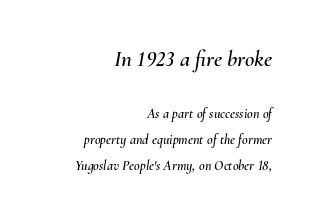
{"italic": "yes", "lean": "right", "slant_degrees": 10, "underline": "no", "align": "right", "line_spacing_ratio": 1.86, "letter_spacing": "normal", "letter_spacing_em": 0.0, "larger_block": "first", "size_ratio": 1.64, "glyph_px": 23}
